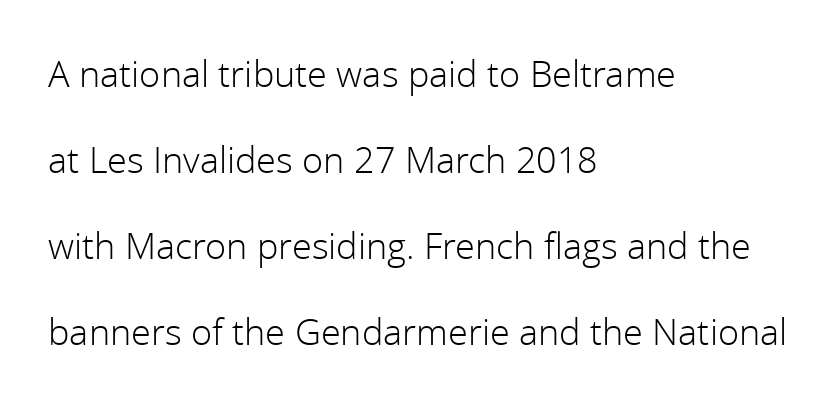
Q: Is the text bold? A: No.
Q: Is the text italic (slanted)? A: No, it is upright.
Q: Is the typeface a serif or a sans-serif typeface? A: Sans-serif.
Q: Is the text underlined? A: No.
Q: How is the paragraph aligned? A: Left-aligned.
Q: Is the spacing between letters normal or unusually wide? A: Normal.
Q: Is the spacing between lines tight, normal or loose? A: Loose.
Q: Width (condensed, normal, or wide)? A: Normal.
Q: x-height? A: Medium.
Q: Monospaced? A: No.
